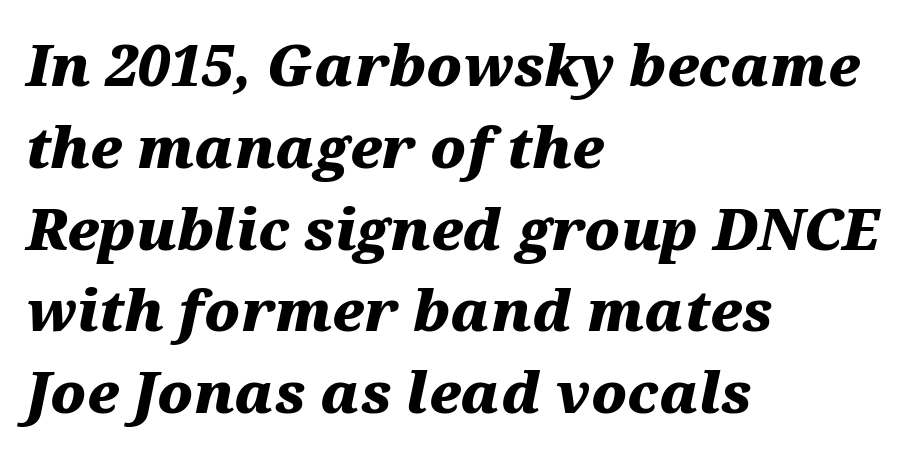
Q: Is the text bold? A: Yes.
Q: Is the text italic (slanted)? A: Yes, it leans right by about 12 degrees.
Q: Is the text underlined? A: No.
Q: How is the paragraph aligned? A: Left-aligned.
Q: Is the spacing between letters normal or unusually wide? A: Normal.
Q: Is the spacing between lines tight, normal or loose? A: Normal.
Q: Width (condensed, normal, or wide)? A: Wide.
Q: Stroke contrast? A: Medium.
Q: x-height? A: Medium.
Q: Monospaced? A: No.
